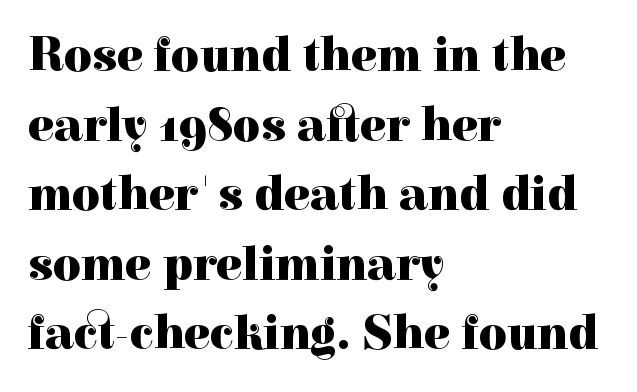
The image shows 48 px heavy serif type, upright; set left-aligned, normal line spacing (1.45x), normal letter spacing, not underlined; a medium x-height.
